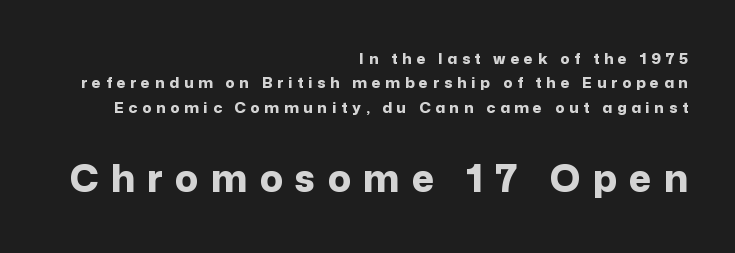
{"serif": "no", "italic": "no", "bold": "yes", "weight": "bold", "width": "normal", "stroke_contrast": "low", "x_height": "medium", "monospaced": "no", "underline": "no", "align": "right", "line_spacing": "normal", "line_spacing_ratio": 1.62, "letter_spacing": "wide", "letter_spacing_em": 0.32, "larger_block": "second", "size_ratio": 2.53, "glyph_px": 38}
